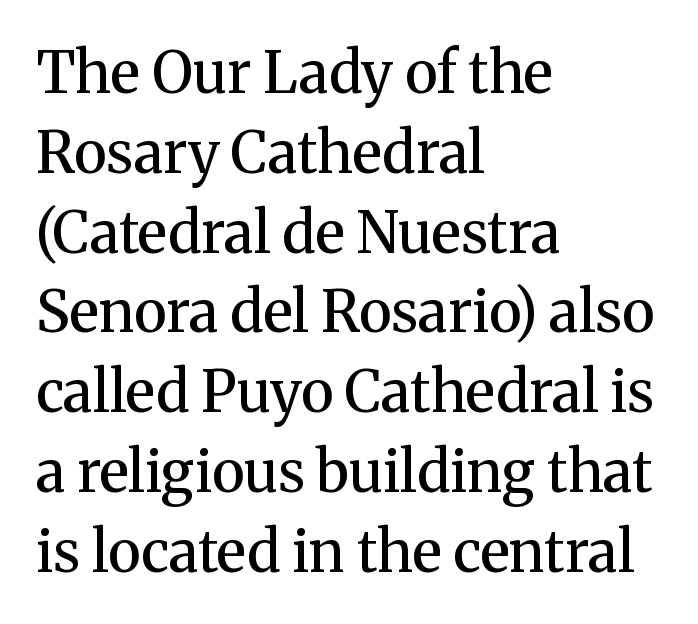
Q: Is the text bold? A: Semi-bold.
Q: Is the text italic (slanted)? A: No, it is upright.
Q: Is the typeface a serif or a sans-serif typeface? A: Serif.
Q: Is the text underlined? A: No.
Q: How is the paragraph aligned? A: Left-aligned.
Q: Is the spacing between letters normal or unusually wide? A: Normal.
Q: Is the spacing between lines tight, normal or loose? A: Normal.
Q: Width (condensed, normal, or wide)? A: Normal.
Q: Stroke contrast? A: Medium.
Q: x-height? A: Medium.
Q: Monospaced? A: No.
